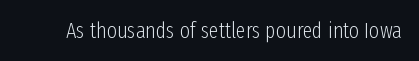
The space directly below the letters is spotless. Quick note: not italic, upright. The line texture is even and compact thanks to regular tracking. These glyphs show unthickened strokes, regular width or finer.
